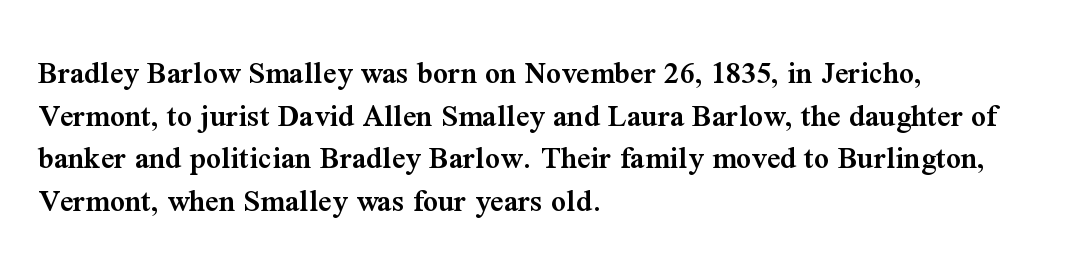
The image shows 33 px semibold serif type, upright; set left-aligned, normal line spacing (1.29x), normal letter spacing, not underlined; medium stroke contrast and a medium x-height.
